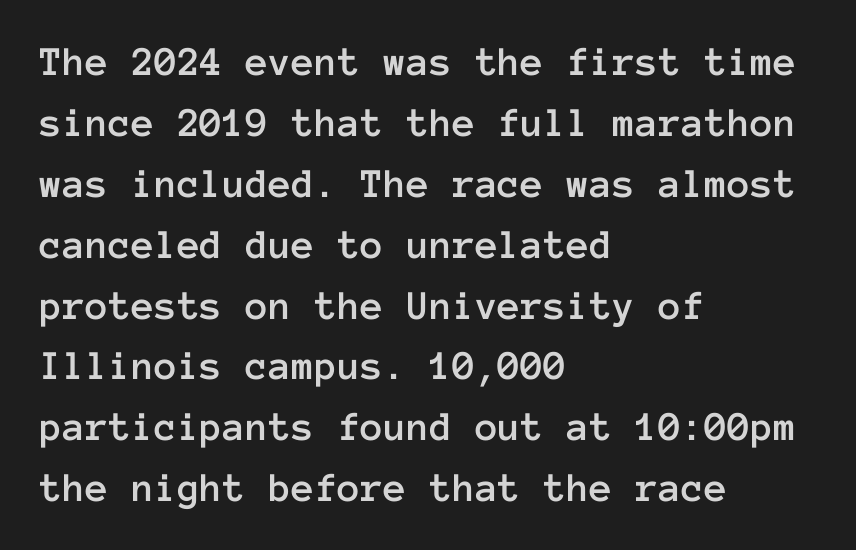
In CSS terms this would be text-align: left. Is there much room between lines? A standard amount, neither cramped nor airy. What stands out about the letter spacing? Nothing — it is the standard amount. Any mark beneath the type? The region is blank.
